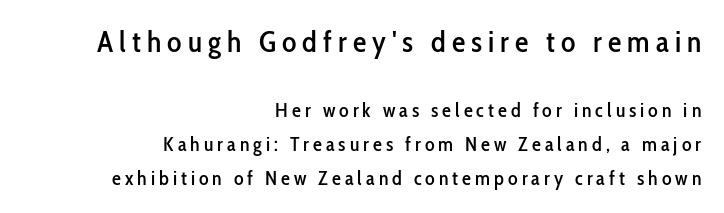
The image shows 30 px condensed sans-serif type, upright; set right-aligned, normal line spacing (1.68x), unusually wide letter spacing (+0.2 em), not underlined; the first (top) block is 1.5x larger; low stroke contrast and a medium x-height.
